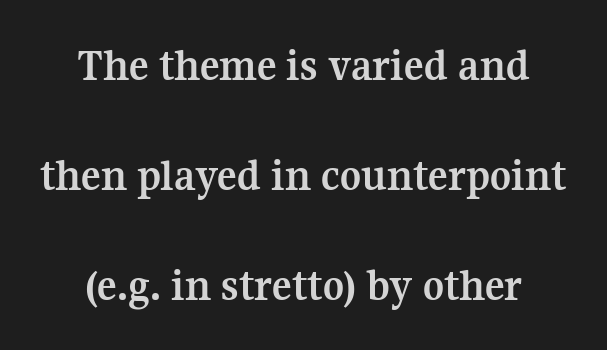
The image shows 46 px semibold serif type, upright; set loose line spacing (2.39x), normal letter spacing, not underlined; medium stroke contrast and a medium x-height.
